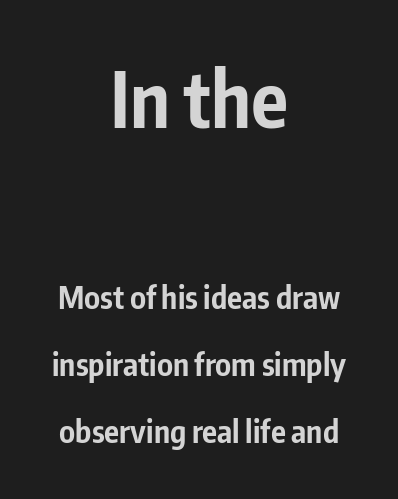
The image shows 77 px bold, condensed sans-serif type, upright; set centered, loose line spacing (2.17x), normal letter spacing, not underlined; the first (top) block is 2.48x larger; low stroke contrast and a medium x-height.
